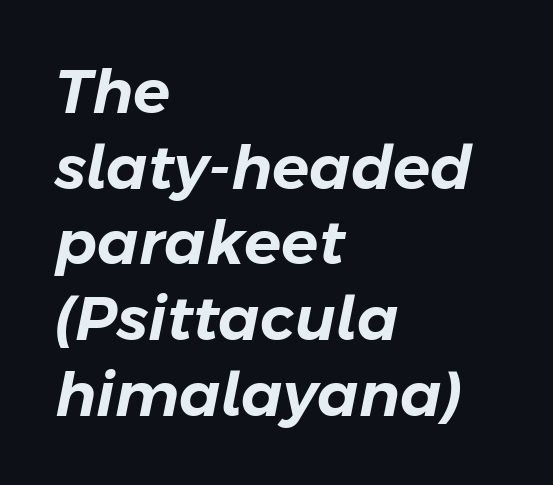
The image shows 61 px text type, italic (leaning right); set left-aligned, line spacing 1.24x, normal letter spacing, not underlined; low stroke contrast and a medium x-height.
